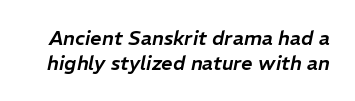
The image shows 20 px text type, italic (leaning right); set line spacing 1.23x, normal letter spacing, not underlined.
